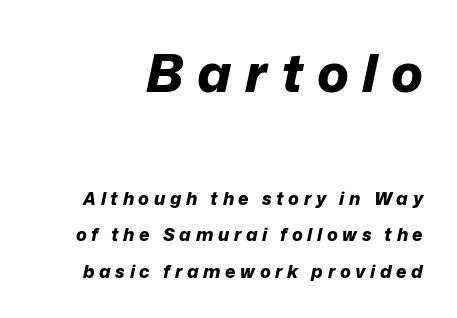
What stands out about the letter spacing? Its width — letters are far apart. Slant detected: the letters are inclined. The face used here is proportionally spaced, like ordinary book or web type. Size contrast runs from large at the top to small at the bottom. Look at the stroke-to-counter ratio: heavy, a bold.
